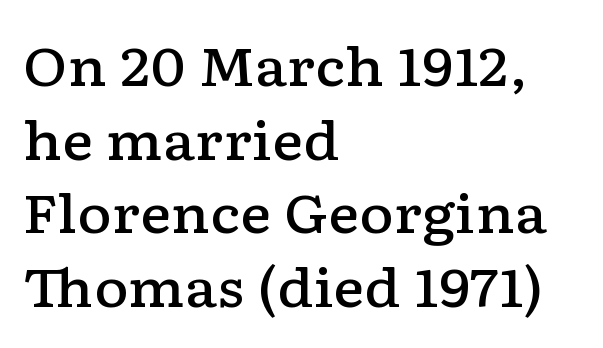
The image shows 53 px semibold, wide serif type, upright; set left-aligned, normal line spacing (1.39x), normal letter spacing, not underlined; low stroke contrast and a medium x-height.
